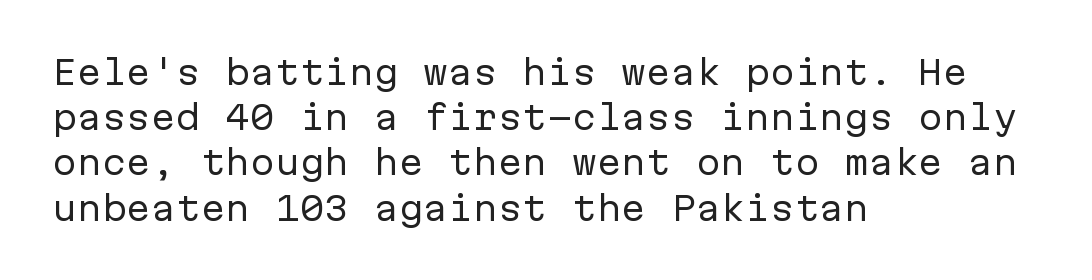
The image shows 33 px regular-weight sans-serif type, upright, monospaced; set left-aligned, normal line spacing (1.37x), normal letter spacing, not underlined; low stroke contrast and a medium x-height.
